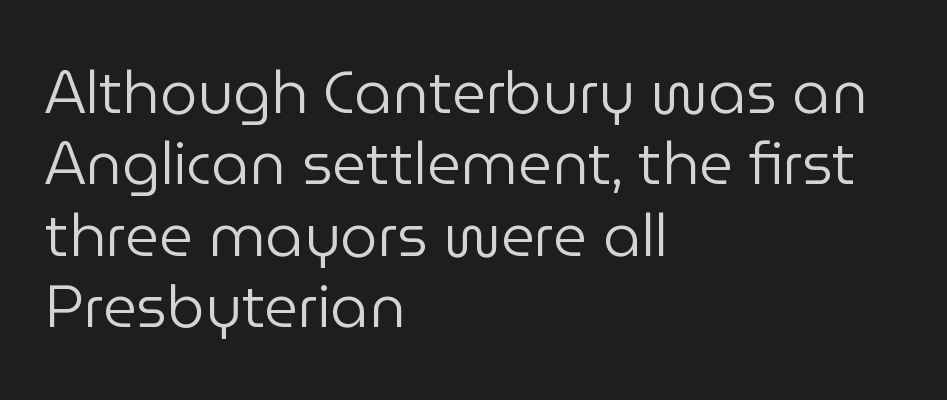
Line starts are locked; line ends wander. Note: no serifs on the glyphs. This sample has the flowing, uneven cadence of proportional lettering. The cut favours lightness, reaching ordinary text weight at its darkest. The font's upright variant was chosen for this text.
